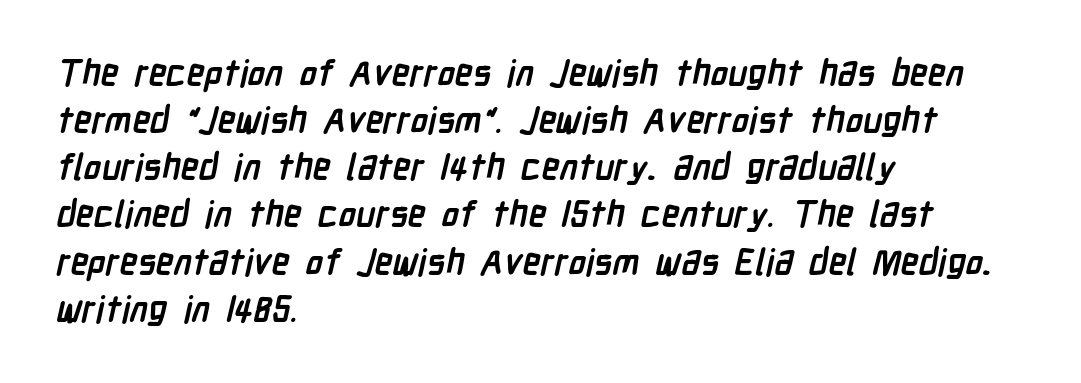
{"serif": "no", "bold": "yes", "weight": "semibold", "width": "condensed", "stroke_contrast": "low", "x_height": "medium", "monospaced": "no", "underline": "no", "align": "left", "line_spacing": "normal", "line_spacing_ratio": 1.31, "letter_spacing": "normal", "letter_spacing_em": 0.0, "glyph_px": 36}
